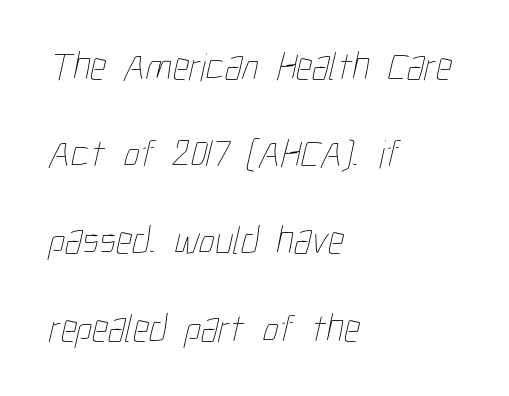
{"bold": "no", "weight": "thin", "width": "condensed", "stroke_contrast": "low", "x_height": "medium", "monospaced": "no", "underline": "no", "align": "left", "line_spacing": "loose", "line_spacing_ratio": 2.18, "letter_spacing": "normal", "letter_spacing_em": 0.0, "glyph_px": 40}
